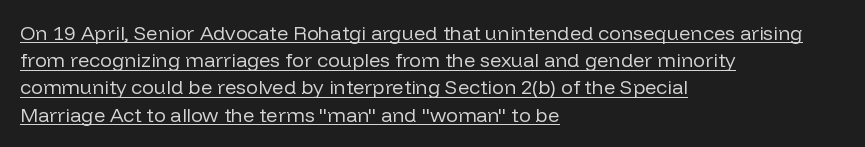
The image shows 20 px text type, upright; set left-aligned, normal line spacing (1.36x), normal letter spacing, underlined.
